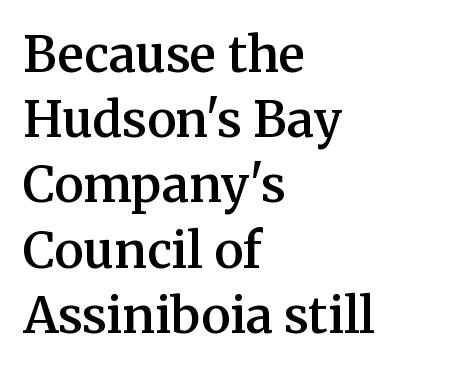
Q: Is the text bold? A: Semi-bold.
Q: Is the text italic (slanted)? A: No, it is upright.
Q: Is the typeface a serif or a sans-serif typeface? A: Serif.
Q: Is the text underlined? A: No.
Q: How is the paragraph aligned? A: Left-aligned.
Q: Is the spacing between letters normal or unusually wide? A: Normal.
Q: Is the spacing between lines tight, normal or loose? A: Normal.
Q: Width (condensed, normal, or wide)? A: Normal.
Q: Stroke contrast? A: Medium.
Q: x-height? A: Medium.
Q: Monospaced? A: No.
